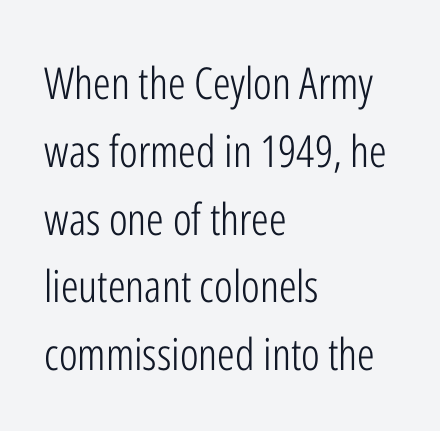
Q: Is the text bold? A: No.
Q: Is the text italic (slanted)? A: No, it is upright.
Q: Is the typeface a serif or a sans-serif typeface? A: Sans-serif.
Q: Is the text underlined? A: No.
Q: How is the paragraph aligned? A: Left-aligned.
Q: Is the spacing between letters normal or unusually wide? A: Normal.
Q: Is the spacing between lines tight, normal or loose? A: Normal.
Q: Width (condensed, normal, or wide)? A: Condensed.
Q: Stroke contrast? A: Low.
Q: x-height? A: Medium.
Q: Monospaced? A: No.
